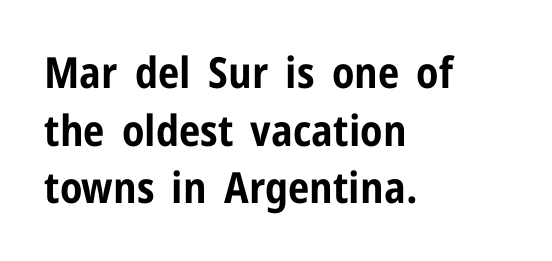
{"serif": "no", "italic": "no", "bold": "yes", "weight": "bold", "width": "condensed", "stroke_contrast": "low", "x_height": "medium", "monospaced": "no", "underline": "no", "align": "left", "line_spacing": "normal", "line_spacing_ratio": 1.34, "letter_spacing": "normal", "letter_spacing_em": 0.0, "glyph_px": 43}
